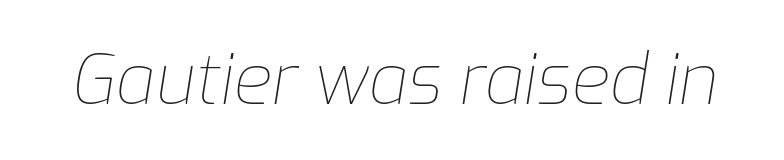
{"italic": "yes", "lean": "right", "slant_degrees": 9, "bold": "no", "weight": "thin", "width": "normal", "stroke_contrast": "low", "x_height": "medium", "monospaced": "no", "underline": "no", "letter_spacing": "normal", "letter_spacing_em": 0.0, "glyph_px": 70}
